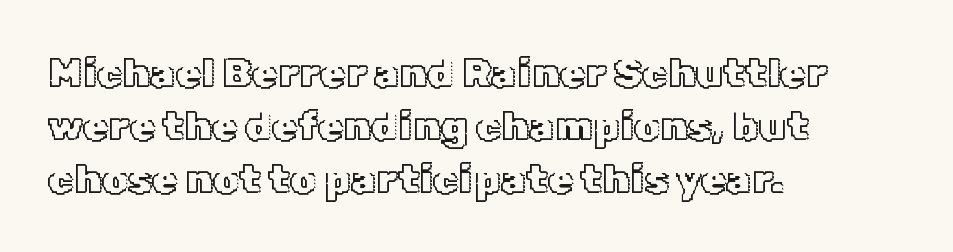
Q: Is the text italic (slanted)? A: No, it is upright.
Q: Is the text underlined? A: No.
Q: How is the paragraph aligned? A: Left-aligned.
Q: Is the spacing between letters normal or unusually wide? A: Normal.
Q: Is the spacing between lines tight, normal or loose? A: Normal.
Q: Width (condensed, normal, or wide)? A: Normal.
Q: x-height? A: Medium.
Q: Monospaced? A: No.
